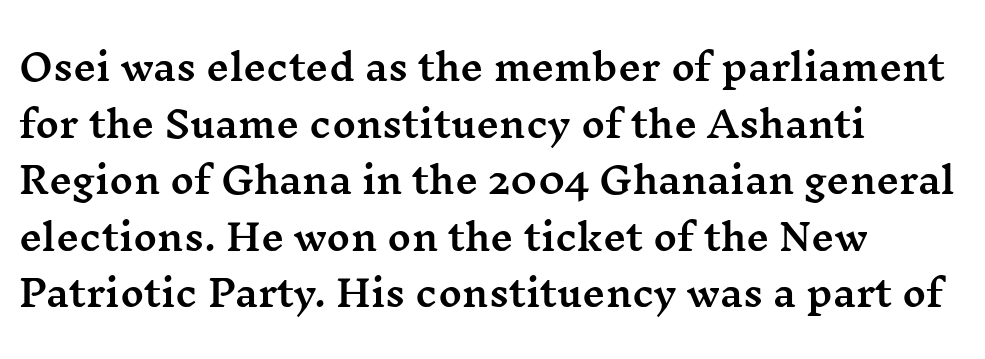
The image shows 36 px wide serif type, upright; set left-aligned, normal line spacing (1.57x), normal letter spacing, not underlined; medium stroke contrast and a medium x-height.
